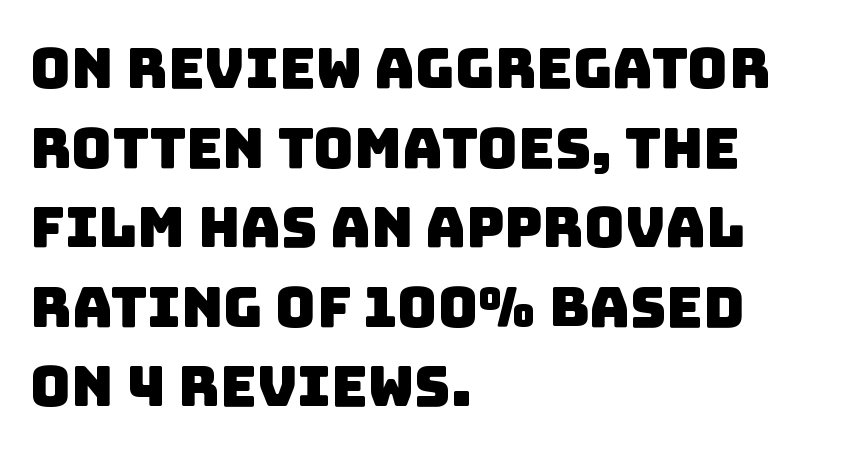
Q: Is the typeface a serif or a sans-serif typeface? A: Sans-serif.
Q: Is the text underlined? A: No.
Q: How is the paragraph aligned? A: Left-aligned.
Q: Is the spacing between letters normal or unusually wide? A: Normal.
Q: Is the spacing between lines tight, normal or loose? A: Normal.
Q: Width (condensed, normal, or wide)? A: Normal.
Q: Stroke contrast? A: Low.
Q: x-height? A: Large.
Q: Monospaced? A: No.
